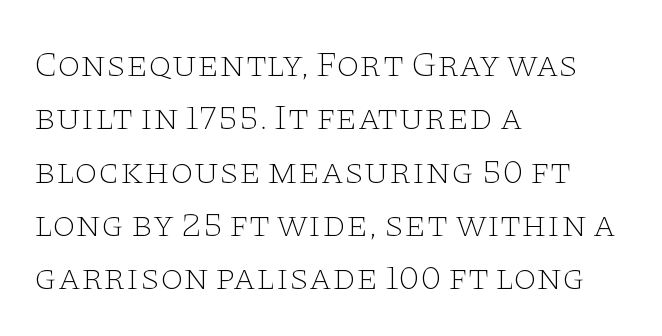
The image shows 37 px thin, wide serif type, upright; set left-aligned, normal line spacing (1.44x), normal letter spacing, not underlined; low stroke contrast and a large x-height.
